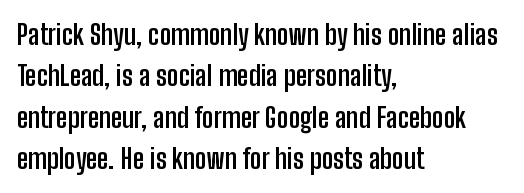
The image shows 28 px semibold, condensed sans-serif type, upright; set left-aligned, normal line spacing (1.48x), normal letter spacing, not underlined; low stroke contrast and a medium x-height.
